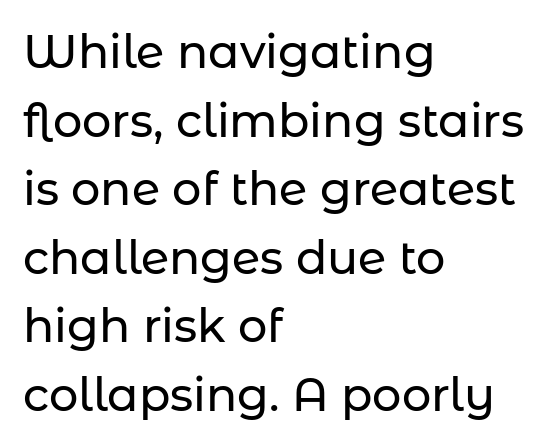
The image shows 46 px sans-serif type, upright; set left-aligned, normal line spacing (1.49x), normal letter spacing, not underlined; low stroke contrast and a medium x-height.
